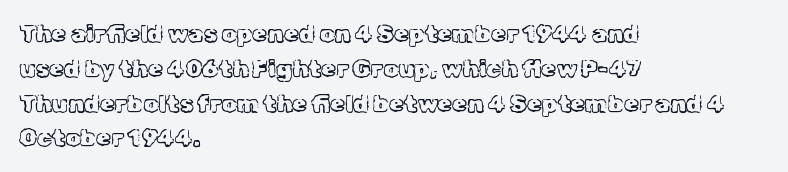
The image shows 24 px text type, upright; set left-aligned, normal line spacing (1.45x), normal letter spacing, not underlined.
